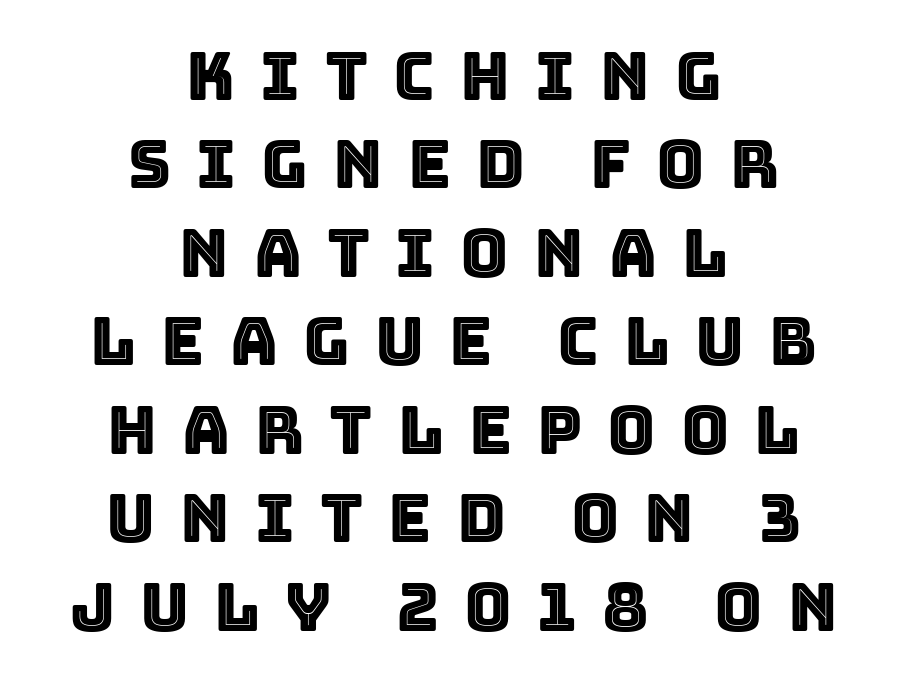
The image shows 66 px text type, upright; set centered, normal line spacing (1.34x), unusually wide letter spacing (+0.38 em), not underlined; a large x-height.
